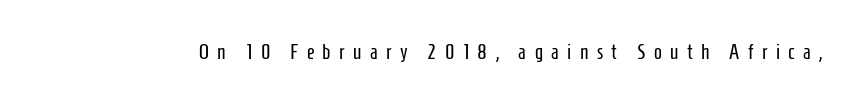
Q: Is the text bold? A: No.
Q: Is the text italic (slanted)? A: No, it is upright.
Q: Is the text underlined? A: No.
Q: Is the spacing between letters normal or unusually wide? A: Unusually wide.
